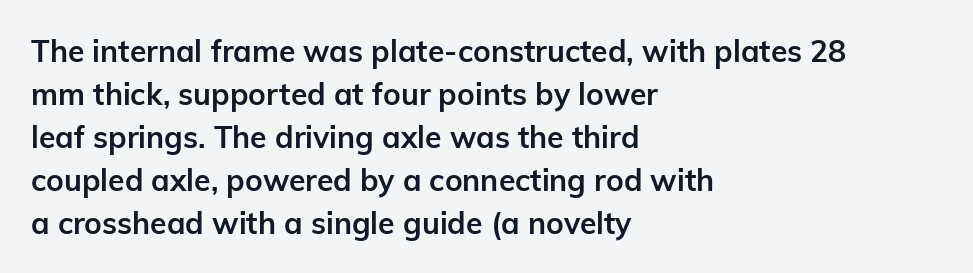
The glyphs are unaccompanied by any horizontal stroke below them. The line texture is even and compact thanks to regular tracking. These lines are set flush left with a ragged right edge. Plenty of ink on the page — the face is bold. Each letter's strokes conclude bluntly, with no projecting serifs. The designer left line spacing at the default.
